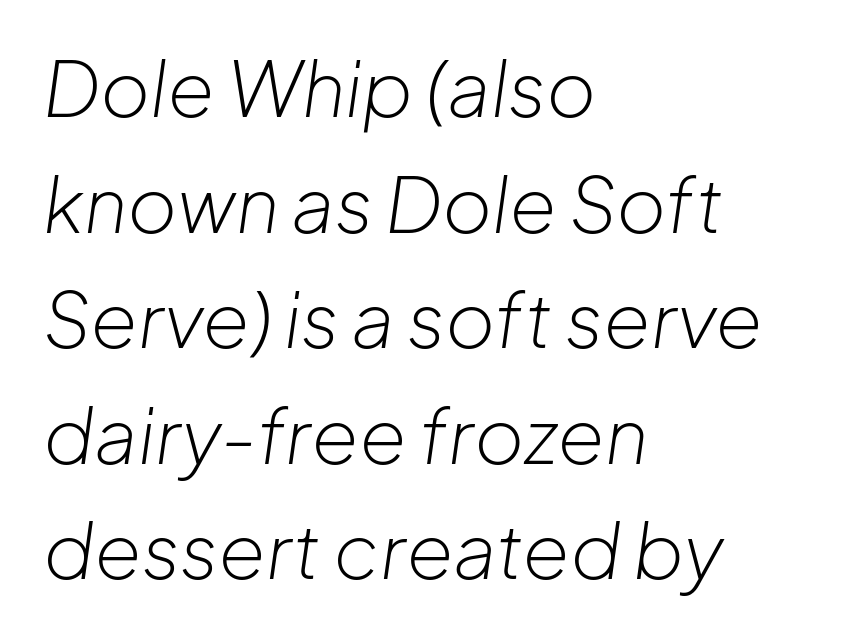
In terms of posture, this sample is oblique. The passage is arranged the way most books set body copy — flush left. The font is comparable to plain body text, perhaps lighter. No word sits above an underline.
